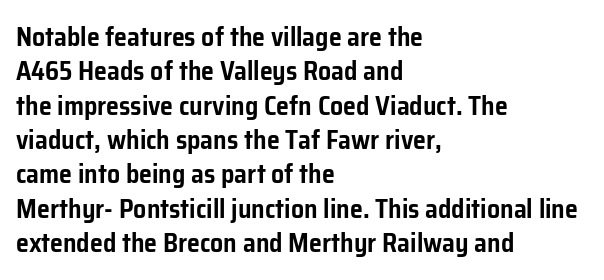
{"italic": "no", "underline": "no", "align": "left", "line_spacing": "normal", "line_spacing_ratio": 1.32, "letter_spacing": "normal", "letter_spacing_em": 0.0, "glyph_px": 26}
